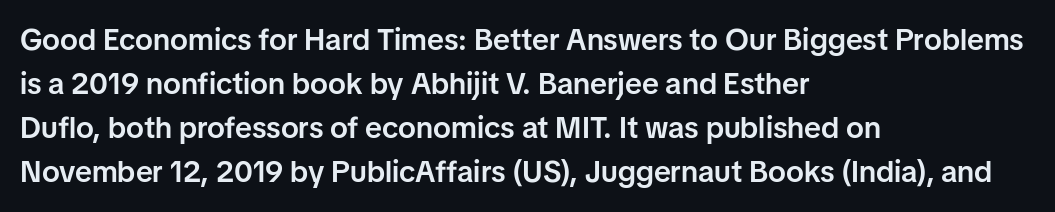
Q: Is the text bold? A: Semi-bold.
Q: Is the text italic (slanted)? A: No, it is upright.
Q: Is the typeface a serif or a sans-serif typeface? A: Sans-serif.
Q: Is the text underlined? A: No.
Q: How is the paragraph aligned? A: Left-aligned.
Q: Is the spacing between letters normal or unusually wide? A: Normal.
Q: Is the spacing between lines tight, normal or loose? A: Normal.
Q: Width (condensed, normal, or wide)? A: Normal.
Q: Stroke contrast? A: Low.
Q: x-height? A: Medium.
Q: Monospaced? A: No.
